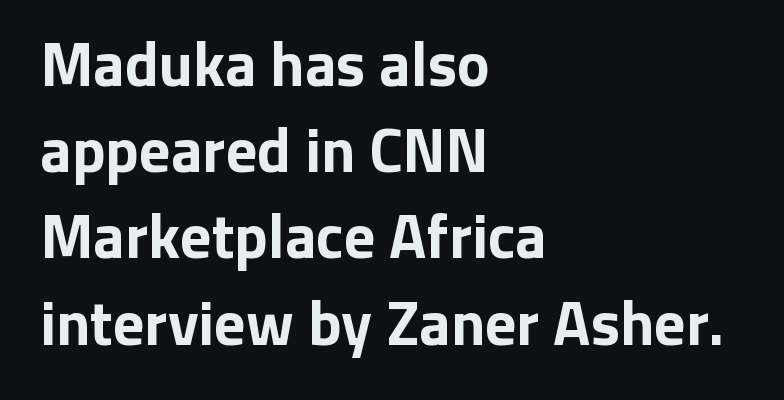
The image shows 62 px bold sans-serif type, upright; set left-aligned, normal line spacing (1.39x), normal letter spacing, not underlined; low stroke contrast and a medium x-height.
